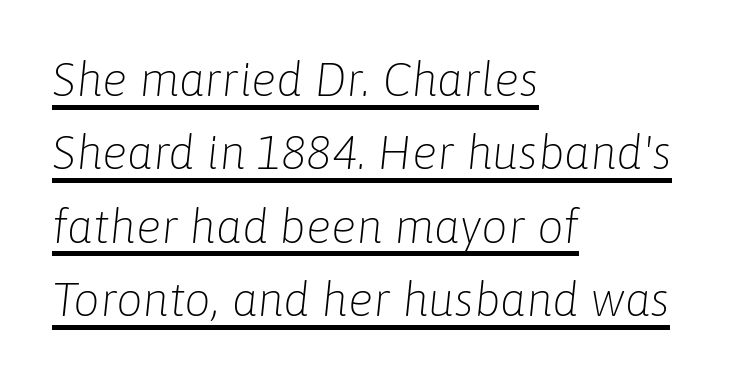
The image shows 47 px light type, italic (leaning right); set left-aligned, normal line spacing (1.56x), normal letter spacing, underlined; low stroke contrast and a medium x-height.
